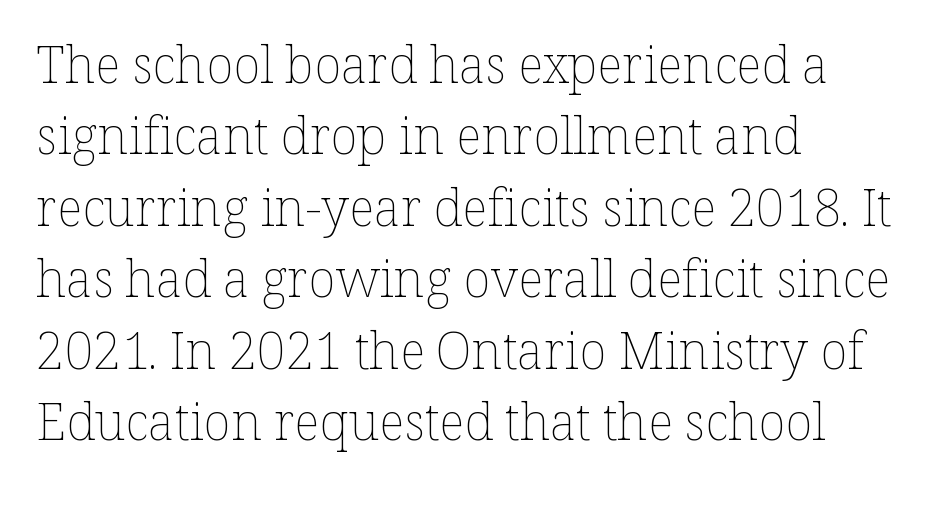
The image shows 51 px thin type, upright; set left-aligned, normal line spacing (1.4x), normal letter spacing, not underlined; low stroke contrast and a medium x-height.
